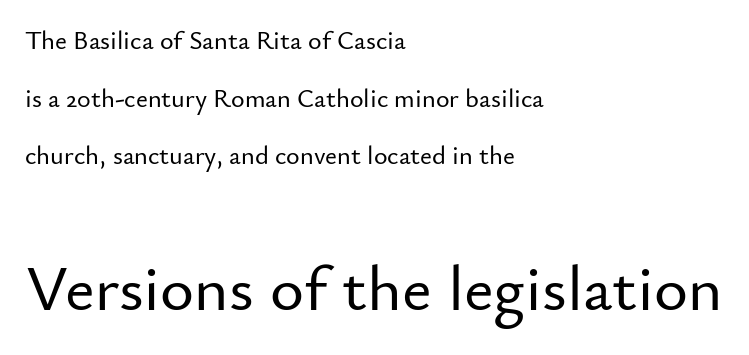
Honestly, the letter spacing is just normal — you wouldn't notice it. If you squint, the bottom block still reads clearly — it's the larger of the two. Line beginnings align vertically; line endings do not. Every character sits straight up, as roman type does. Check the space under the baseline: it is left empty. The face used here is a sans, in the tradition of grotesques and geometrics.
